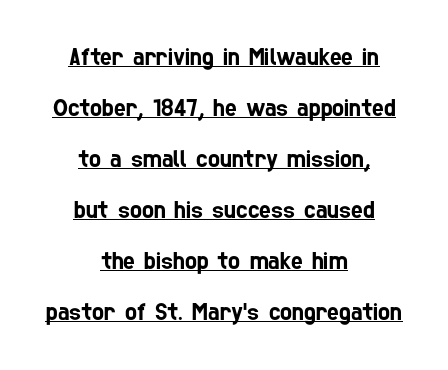
Q: Is the text underlined? A: Yes.
Q: How is the paragraph aligned? A: Centered.
Q: Is the spacing between letters normal or unusually wide? A: Normal.
Q: Is the spacing between lines tight, normal or loose? A: Loose.
